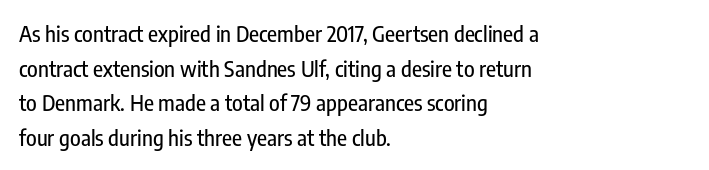
The setting favours the left margin, as ordinary paragraphs usually do. The letters stand straight up with perfectly vertical stems. Baseline-to-baseline distance is the conventional proportion of letter height. Beneath every word, the page is bare. Is the letter spacing exaggerated? No — it looks like the ordinary default.
